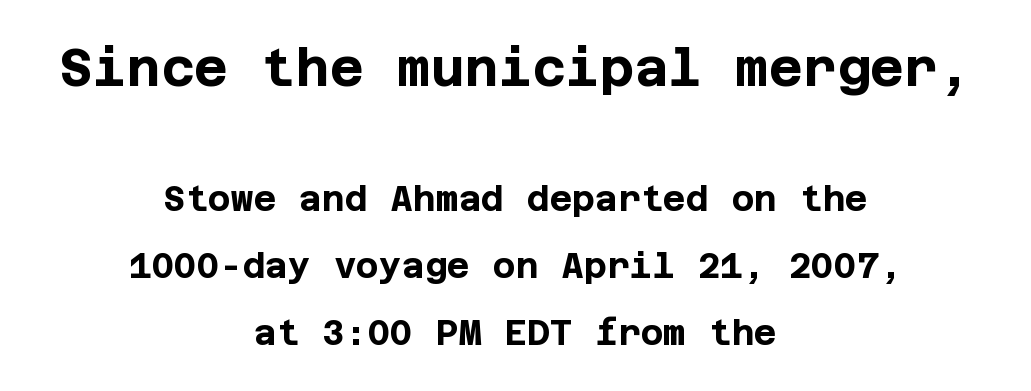
Q: Is the text bold? A: Yes.
Q: Is the text italic (slanted)? A: No, it is upright.
Q: Is the typeface a serif or a sans-serif typeface? A: Sans-serif.
Q: Is the text underlined? A: No.
Q: How is the paragraph aligned? A: Centered.
Q: Is the spacing between letters normal or unusually wide? A: Normal.
Q: Is the spacing between lines tight, normal or loose? A: Loose.
Q: Which block of text is set in a larger size, the first (top) or the second (bottom)? A: The first (top) one.
Q: Width (condensed, normal, or wide)? A: Normal.
Q: Stroke contrast? A: Low.
Q: x-height? A: Large.
